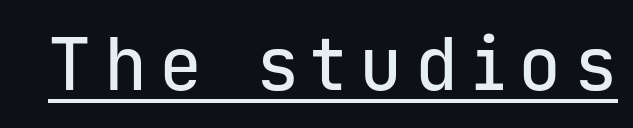
Style check: upright. Is this a fixed-width face? Yes — each glyph sits in an identical cell. Notice how a bar underscores the lettering throughout. Does the type have serifs? No, each stem ends abruptly.
